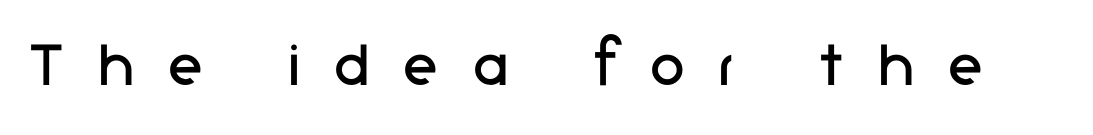
The image shows 70 px regular-weight sans-serif type, upright; set unusually wide letter spacing (+0.5 em), not underlined; low stroke contrast and a medium x-height.
